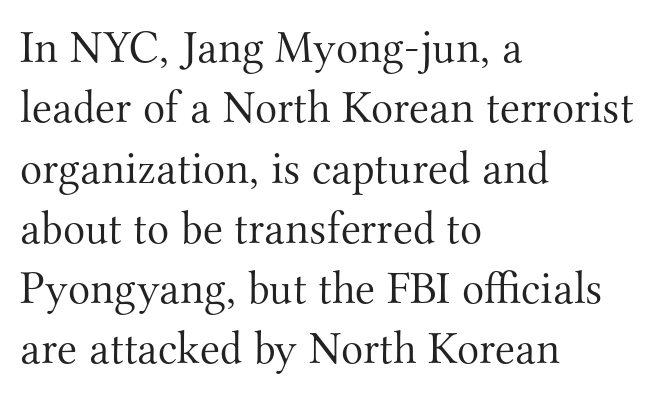
{"serif": "yes", "italic": "no", "bold": "no", "weight": "light", "width": "normal", "stroke_contrast": "medium", "x_height": "small", "monospaced": "no", "underline": "no", "align": "left", "line_spacing": "normal", "line_spacing_ratio": 1.31, "letter_spacing": "normal", "letter_spacing_em": 0.0, "glyph_px": 46}
